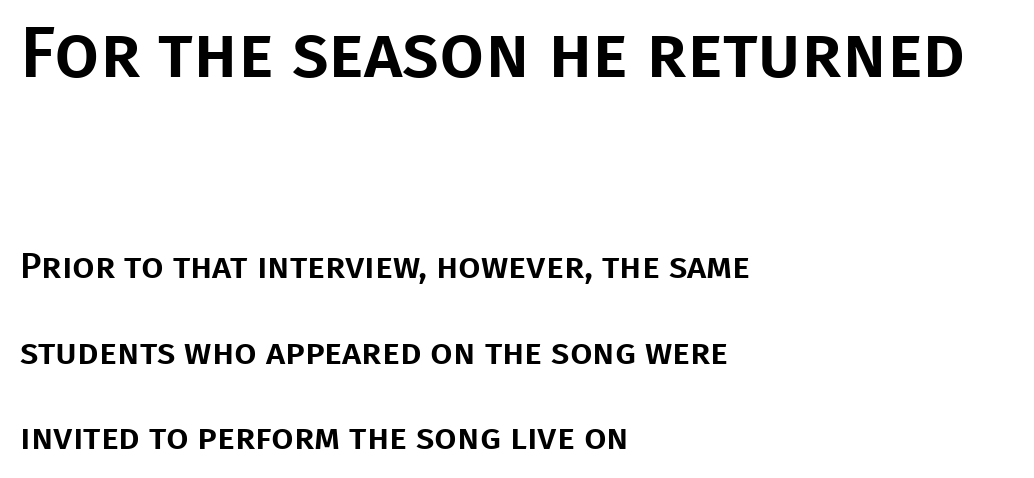
Characters follow at the spacing the type designer built in. Whoever set this chose breathing room over compactness in the vertical rhythm. These lines are rendered in a variable-pitch font. This rendering features lettering with no underline.
